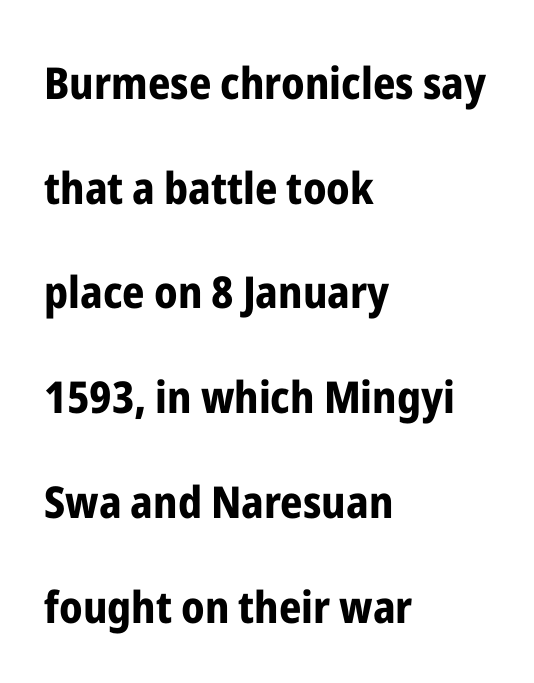
Weight: bold. Characters remain perfectly vertical along every line. Inter-character spacing is left at the font's built-in metrics. Typeset ragged right — the left edge is the straight one. Plain, unruled lines of type.
